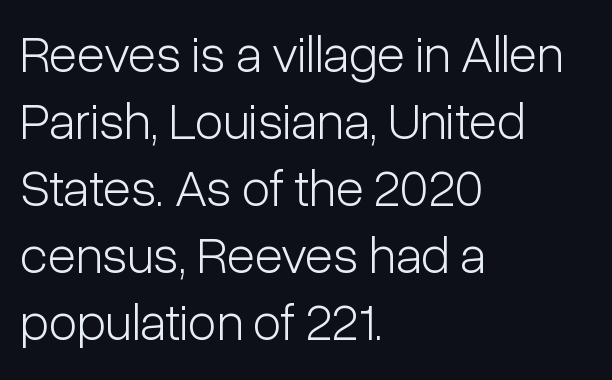
Is this a fixed-width face? No — the glyphs have proportional, varying widths. Underlining? Definitely not there. Nobody touched the tracking dial on this one. Posture: straight, roman, zero tilt. The leading is moderate, giving the passage an even texture.
